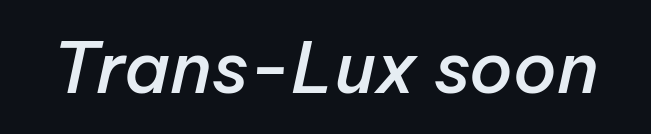
Q: Is the text bold? A: Semi-bold.
Q: Is the text italic (slanted)? A: Yes, it leans right by about 12 degrees.
Q: Is the text underlined? A: No.
Q: Is the spacing between letters normal or unusually wide? A: Normal.
Q: Width (condensed, normal, or wide)? A: Normal.
Q: Stroke contrast? A: Low.
Q: x-height? A: Medium.
Q: Monospaced? A: No.
